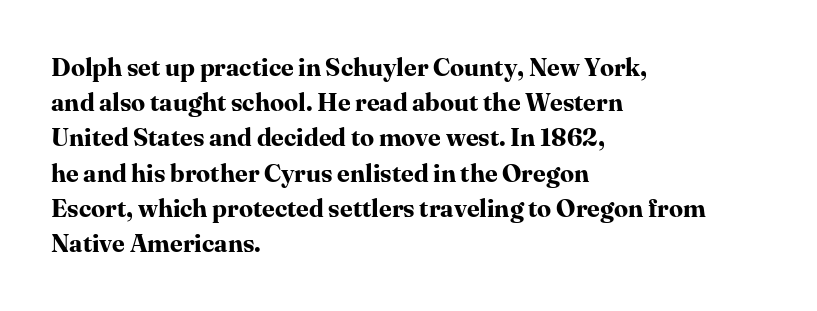
Q: Is the text bold? A: Yes.
Q: Is the text italic (slanted)? A: No, it is upright.
Q: Is the text underlined? A: No.
Q: How is the paragraph aligned? A: Left-aligned.
Q: Is the spacing between letters normal or unusually wide? A: Normal.
Q: Is the spacing between lines tight, normal or loose? A: Normal.
